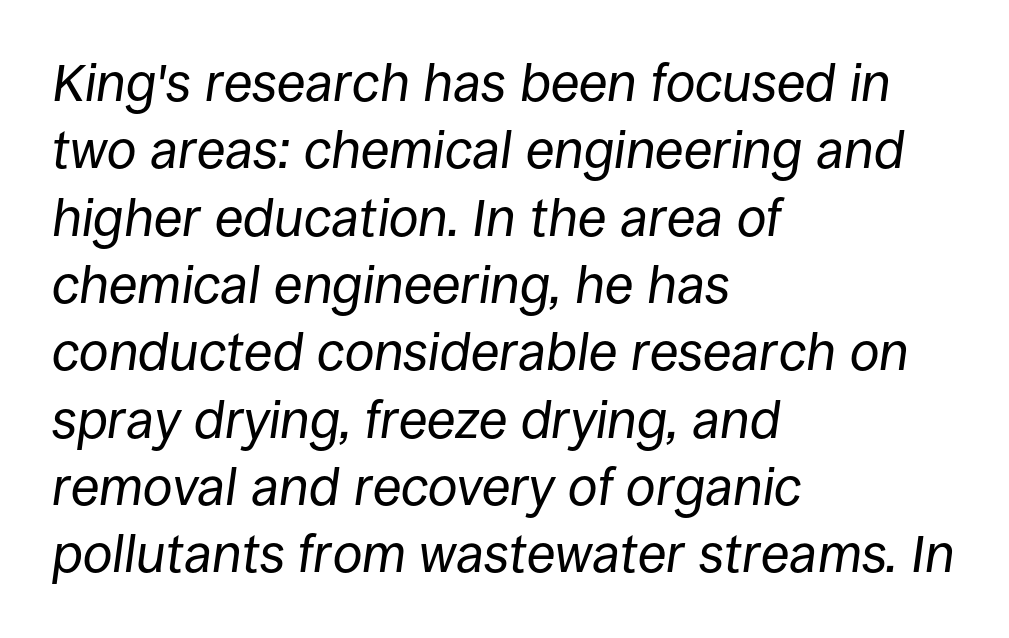
{"italic": "yes", "lean": "right", "slant_degrees": 8, "bold": "no", "weight": "regular", "width": "normal", "stroke_contrast": "low", "x_height": "large", "monospaced": "no", "underline": "no", "align": "left", "line_spacing": "normal", "line_spacing_ratio": 1.27, "letter_spacing": "normal", "letter_spacing_em": 0.0, "glyph_px": 53}
